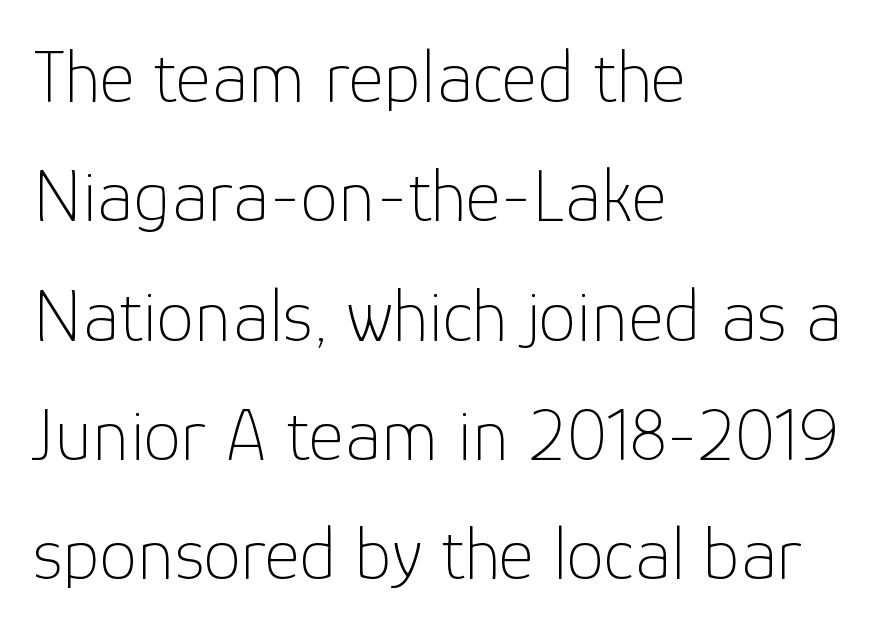
The image shows 76 px thin sans-serif type, upright; set left-aligned, normal line spacing (1.57x), normal letter spacing, not underlined; low stroke contrast and a medium x-height.
